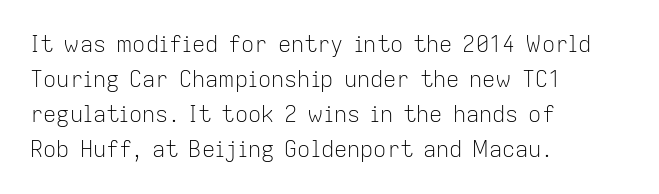
Q: Is the text bold? A: No.
Q: Is the text italic (slanted)? A: No, it is upright.
Q: Is the text underlined? A: No.
Q: How is the paragraph aligned? A: Left-aligned.
Q: Is the spacing between letters normal or unusually wide? A: Normal.
Q: Is the spacing between lines tight, normal or loose? A: Normal.
